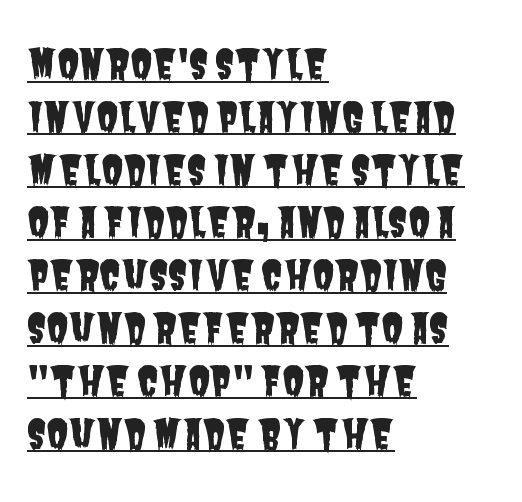
Is there an underline? Yes — a line sits under the letters. Horizontal alignment here is leftward, the default for most running prose. Spacing between characters is what you'd get straight out of the box. The passage shown is typed in a proportional face where columns would drift. Quick note: interline space is typical.
